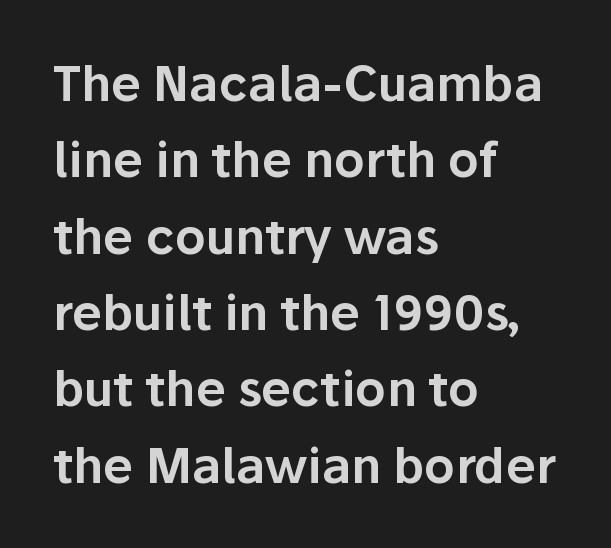
{"serif": "no", "italic": "no", "width": "normal", "stroke_contrast": "low", "x_height": "medium", "monospaced": "no", "underline": "no", "align": "left", "line_spacing": "normal", "line_spacing_ratio": 1.59, "letter_spacing": "normal", "letter_spacing_em": 0.0, "glyph_px": 48}
